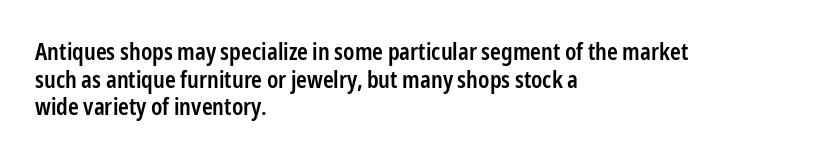
The image shows 23 px text type, upright; set left-aligned, line spacing 1.2x, normal letter spacing, not underlined.
